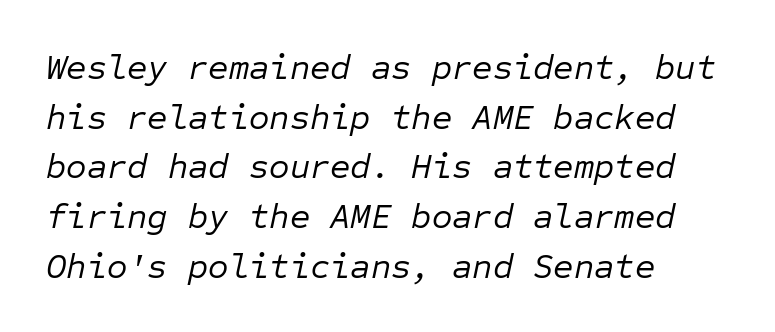
{"italic": "yes", "lean": "right", "slant_degrees": 12, "bold": "no", "weight": "regular", "width": "normal", "stroke_contrast": "low", "x_height": "medium", "monospaced": "yes", "underline": "no", "align": "left", "line_spacing": "normal", "line_spacing_ratio": 1.42, "letter_spacing": "normal", "letter_spacing_em": 0.0, "glyph_px": 35}
